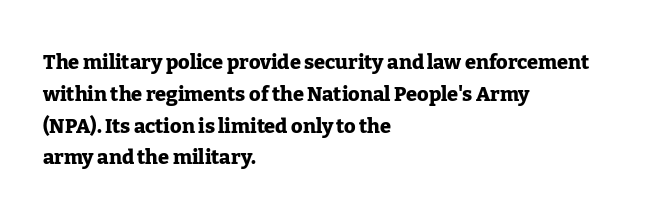
Upright lettering throughout. The foot of each line stays bare and open. Line spacing here is normal. The letters sit at their default tracking, neither squeezed nor spread. The setting favours the left margin, as ordinary paragraphs usually do. These words are printed bold, with thick strokes throughout.
